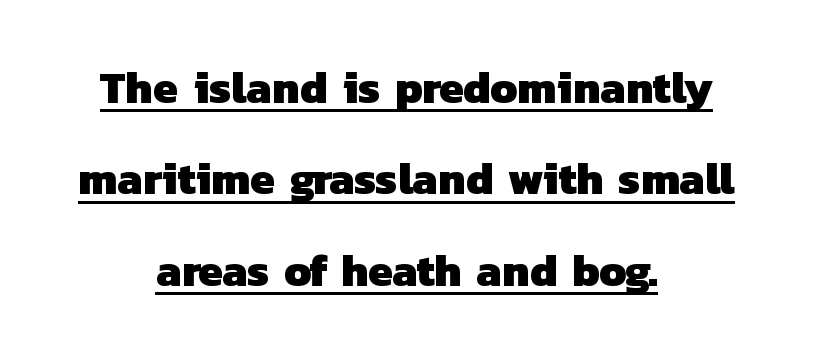
The string is rendered with underlining switched on. What stands out about the letter spacing? Nothing — it is the standard amount. One-word summary of the alignment: center. Is this a fixed-width face? No — the glyphs have proportional, varying widths. The passage shown is typeset with a sans-serif family.
